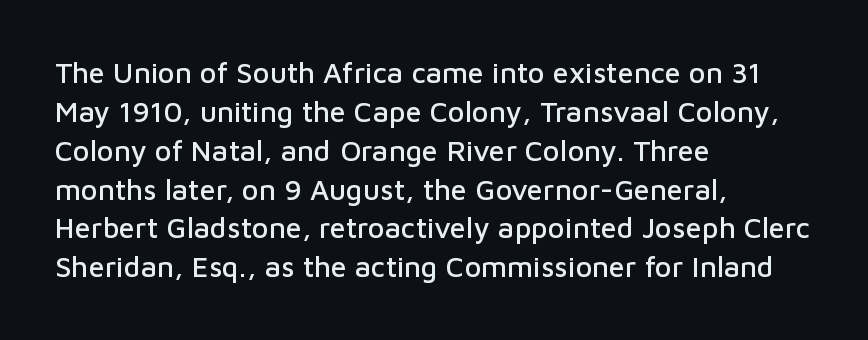
Q: Is the text italic (slanted)? A: No, it is upright.
Q: Is the typeface a serif or a sans-serif typeface? A: Sans-serif.
Q: Is the text underlined? A: No.
Q: How is the paragraph aligned? A: Left-aligned.
Q: Is the spacing between letters normal or unusually wide? A: Normal.
Q: Is the spacing between lines tight, normal or loose? A: Normal.
Q: Width (condensed, normal, or wide)? A: Normal.
Q: Stroke contrast? A: Low.
Q: x-height? A: Medium.
Q: Monospaced? A: No.
